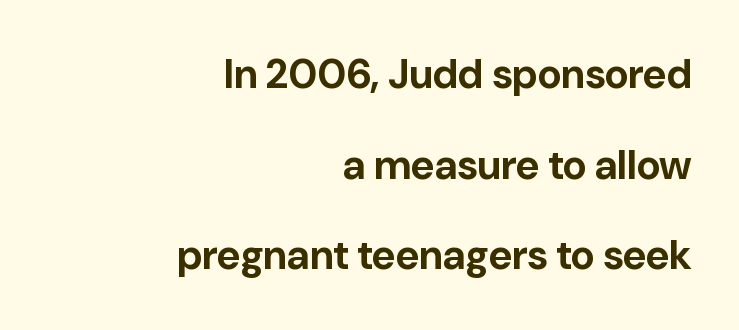
{"serif": "no", "italic": "no", "bold": "yes", "weight": "bold", "width": "normal", "stroke_contrast": "low", "x_height": "medium", "monospaced": "no", "underline": "no", "align": "right", "line_spacing": "loose", "line_spacing_ratio": 2.21, "letter_spacing": "normal", "letter_spacing_em": 0.0, "glyph_px": 41}
